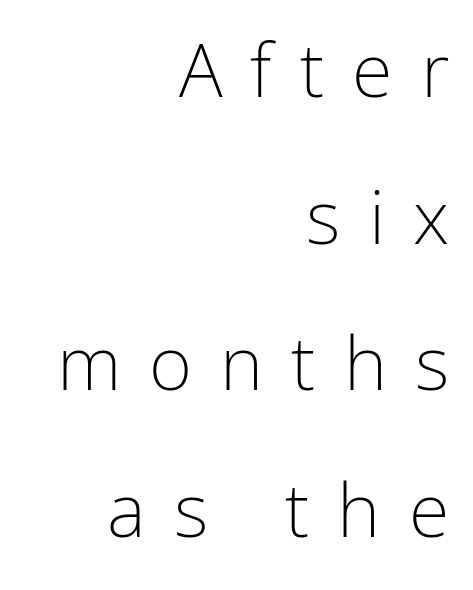
Q: Is the text bold? A: No.
Q: Is the text italic (slanted)? A: No, it is upright.
Q: Is the typeface a serif or a sans-serif typeface? A: Sans-serif.
Q: Is the text underlined? A: No.
Q: How is the paragraph aligned? A: Right-aligned.
Q: Is the spacing between letters normal or unusually wide? A: Unusually wide.
Q: Is the spacing between lines tight, normal or loose? A: Loose.
Q: Width (condensed, normal, or wide)? A: Condensed.
Q: Stroke contrast? A: Low.
Q: x-height? A: Medium.
Q: Monospaced? A: No.
